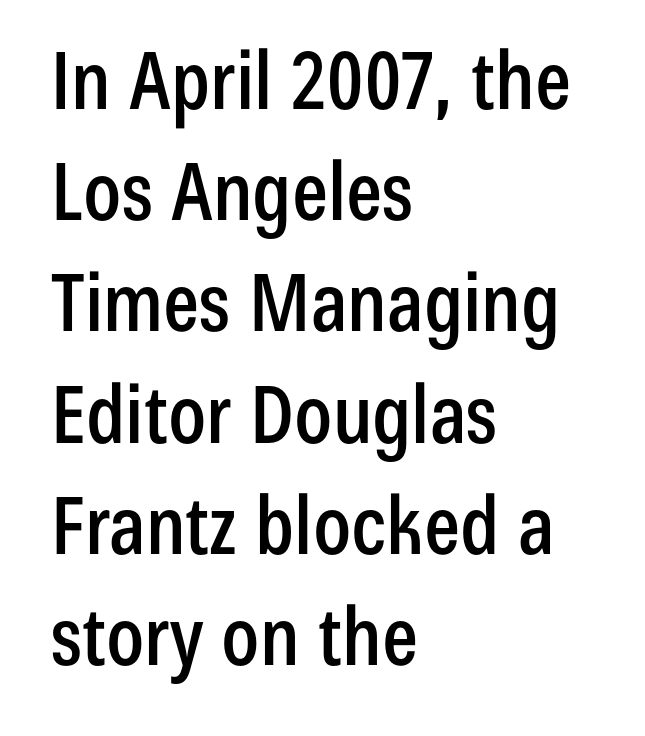
{"serif": "no", "italic": "no", "width": "condensed", "stroke_contrast": "low", "x_height": "medium", "monospaced": "no", "underline": "no", "align": "left", "line_spacing": "normal", "line_spacing_ratio": 1.39, "letter_spacing": "normal", "letter_spacing_em": 0.0, "glyph_px": 80}
